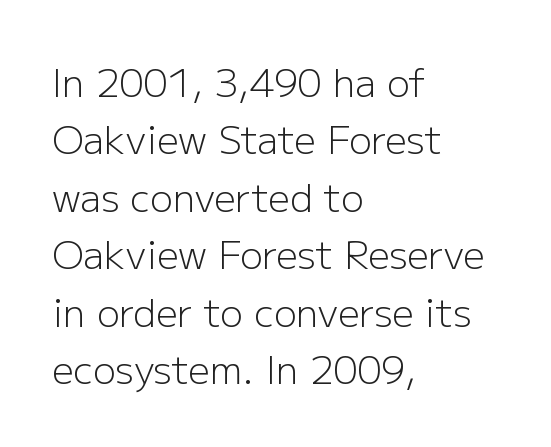
Vertical strokes here are truly vertical. Leading matches the norm, producing a regular column. Look at the bottom of the vertical strokes: they stop flat, with no serifs. The rag falls on the right side of this text block. The specimen omits any rule beneath the text block's lines. Character widths vary here, with narrow letters taking less room than wide ones.
